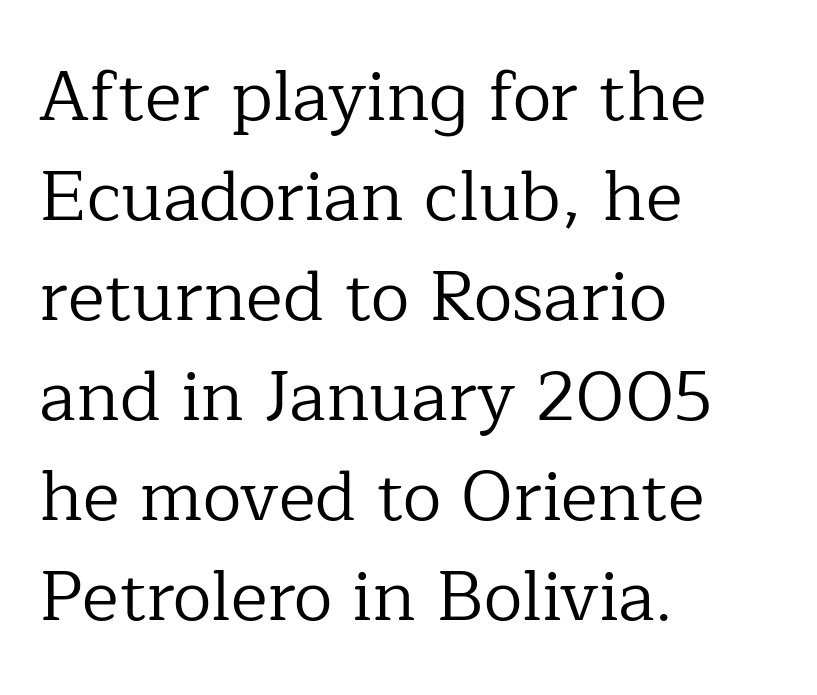
The image shows 70 px regular-weight serif type, upright; set left-aligned, normal line spacing (1.43x), normal letter spacing, not underlined; low stroke contrast and a medium x-height.
